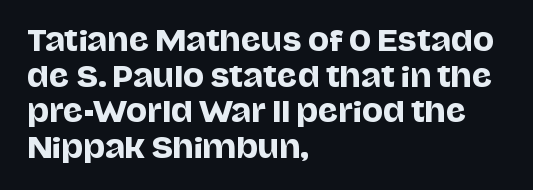
Tall strokes in this sample are plumb rather than angled. This rendering employs a face without finishing strokes, i.e., a sans-serif. Each letter keeps its own natural width here, so spacing adapts to shape. In CSS terms this would be text-align: left. Leading matches the norm, producing a regular column. Look at the tracking — it's just the regular setting, nothing added.
